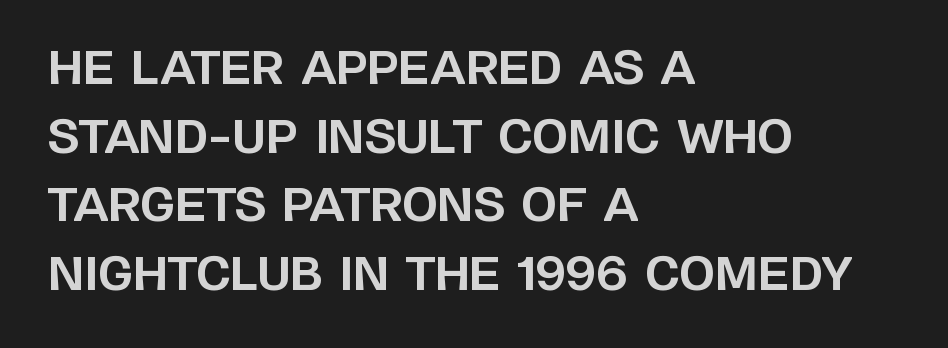
Q: Is the text bold? A: Yes.
Q: Is the text italic (slanted)? A: No, it is upright.
Q: Is the typeface a serif or a sans-serif typeface? A: Sans-serif.
Q: Is the text underlined? A: No.
Q: How is the paragraph aligned? A: Left-aligned.
Q: Is the spacing between letters normal or unusually wide? A: Normal.
Q: Is the spacing between lines tight, normal or loose? A: Normal.
Q: Width (condensed, normal, or wide)? A: Normal.
Q: Stroke contrast? A: Low.
Q: x-height? A: Large.
Q: Monospaced? A: No.
